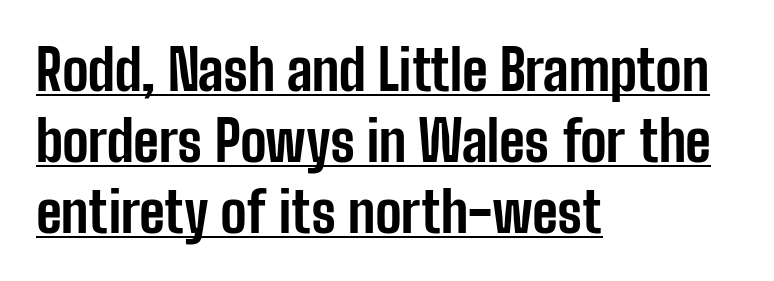
The image shows 55 px bold, condensed sans-serif type, upright; set left-aligned, normal line spacing (1.29x), normal letter spacing, underlined; low stroke contrast and a medium x-height.
